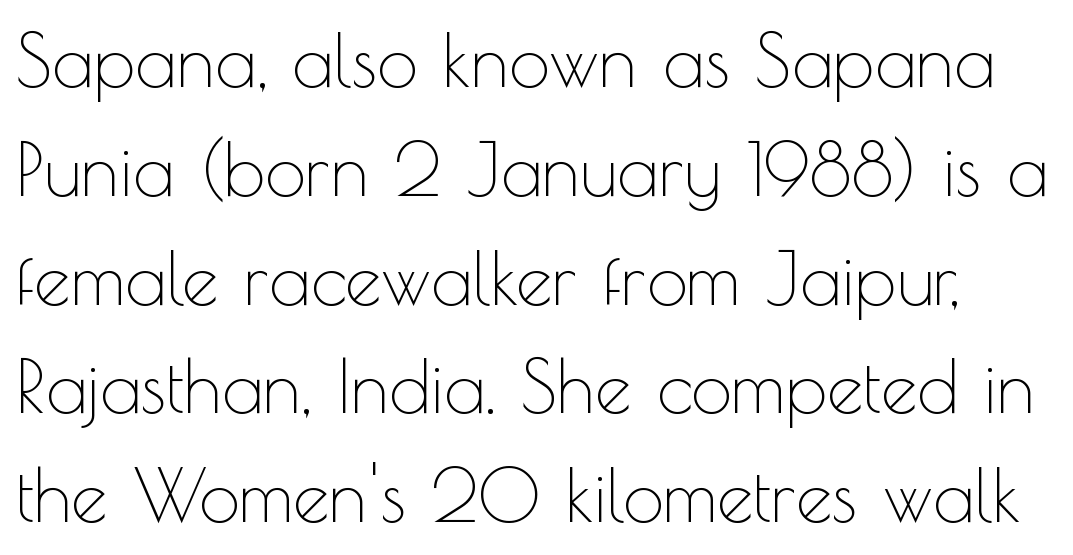
The image shows 73 px thin sans-serif type, upright; set normal line spacing (1.49x), normal letter spacing, not underlined; a small x-height.
